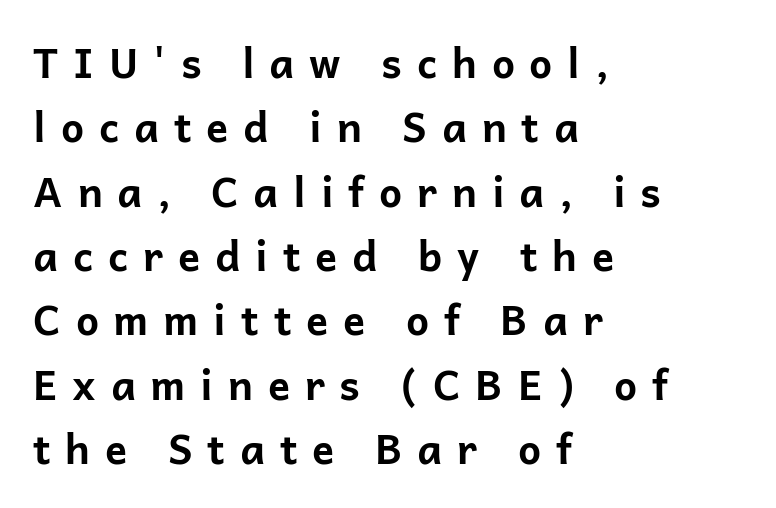
Quick note: not italic, upright. The designer left line spacing at the default. In terms of weight, the rendering is a true, heavy bold. This rendering uses left alignment, leaving the right contour irregular. Glyph-to-glyph distance is far greater than everyday printed text.
